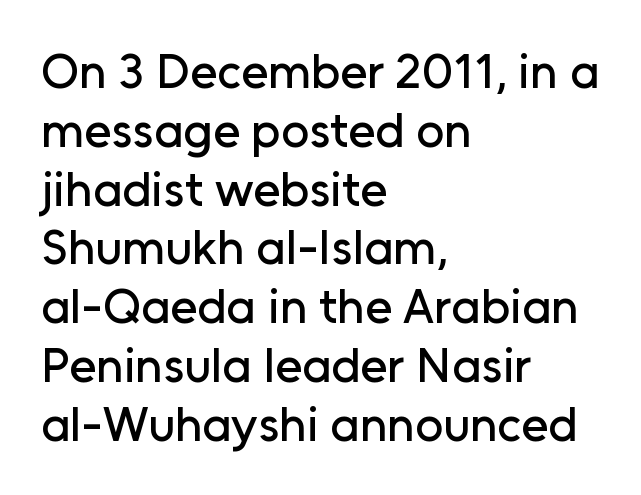
The image shows 49 px sans-serif type, upright; set left-aligned, line spacing 1.2x, normal letter spacing, not underlined; low stroke contrast and a medium x-height.
